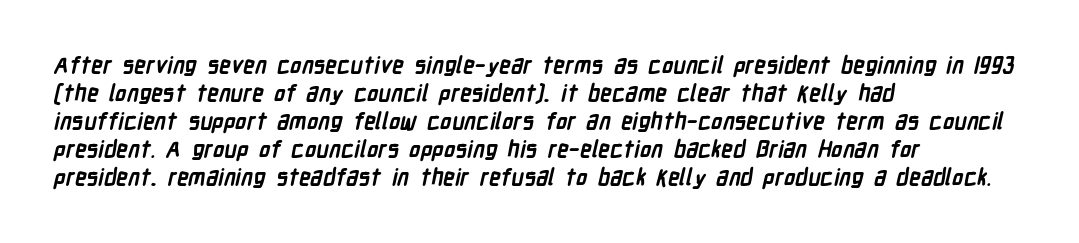
The image shows 23 px bold type; set left-aligned, line spacing 1.22x, normal letter spacing, not underlined.
